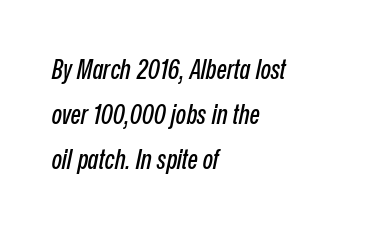
The image shows 27 px text type, italic (leaning right); set left-aligned, normal line spacing (1.67x), normal letter spacing, not underlined.
